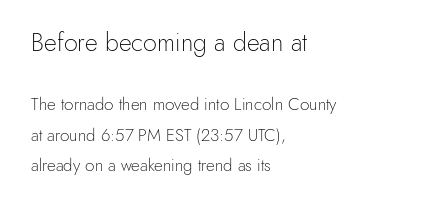
The image shows 25 px text type, upright; set left-aligned, line spacing 1.8x, normal letter spacing, not underlined; the first (top) block is 1.47x larger.
